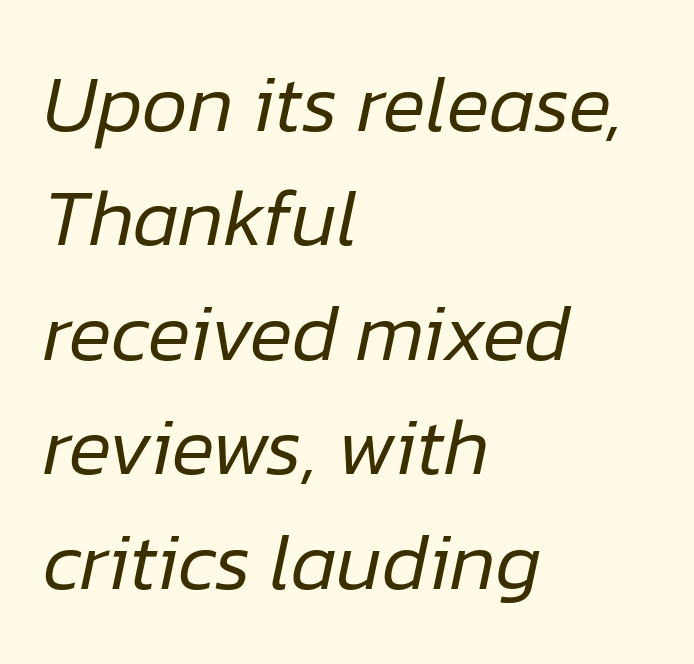
The image shows 80 px regular-weight type, italic (leaning right); set left-aligned, normal line spacing (1.43x), normal letter spacing, not underlined; low stroke contrast and a medium x-height.
